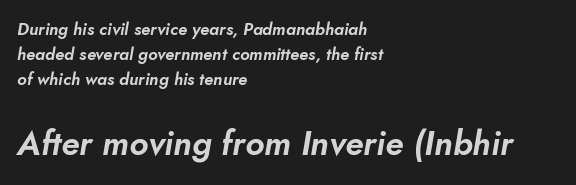
{"italic": "yes", "lean": "right", "slant_degrees": 10, "width": "normal", "stroke_contrast": "low", "x_height": "small", "monospaced": "no", "underline": "no", "align": "left", "line_spacing": "normal", "line_spacing_ratio": 1.47, "letter_spacing": "normal", "letter_spacing_em": 0.0, "larger_block": "second", "size_ratio": 2.0, "glyph_px": 34}
